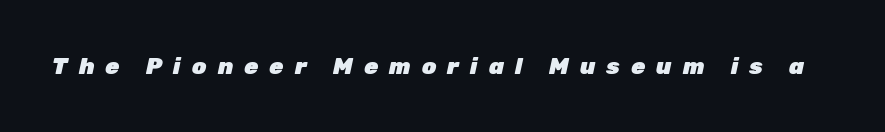
Q: Is the text bold? A: Yes.
Q: Is the text italic (slanted)? A: Yes, it leans right by about 12 degrees.
Q: Is the text underlined? A: No.
Q: Is the spacing between letters normal or unusually wide? A: Unusually wide.
